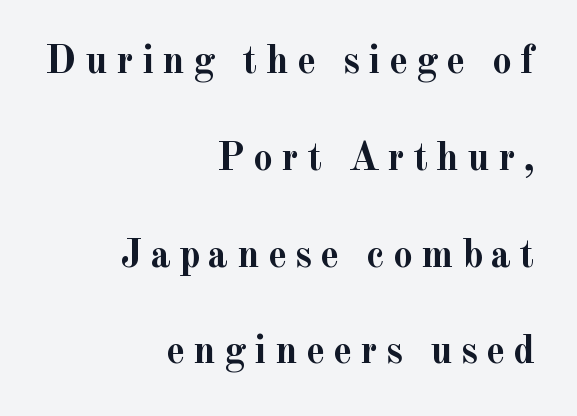
Is there much room between lines? Yes — plenty of vertical air separates them. This sample uses a serif face. Does the lettering tilt? It doesn't — this is upright. The typesetter chose a ragged-left arrangement here.
